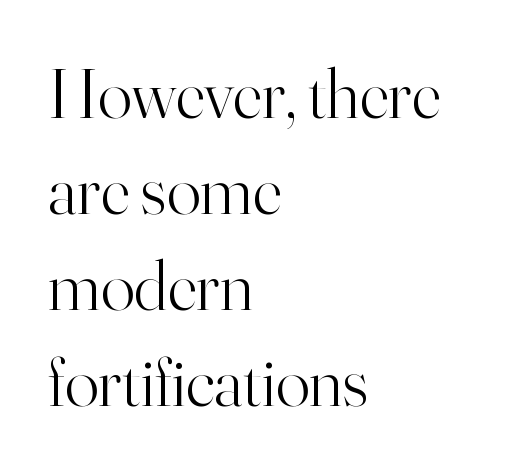
Q: Is the text bold? A: No.
Q: Is the text italic (slanted)? A: No, it is upright.
Q: Is the typeface a serif or a sans-serif typeface? A: Serif.
Q: Is the text underlined? A: No.
Q: How is the paragraph aligned? A: Left-aligned.
Q: Is the spacing between letters normal or unusually wide? A: Normal.
Q: Is the spacing between lines tight, normal or loose? A: Normal.
Q: Width (condensed, normal, or wide)? A: Normal.
Q: Stroke contrast? A: High.
Q: x-height? A: Small.
Q: Monospaced? A: No.
